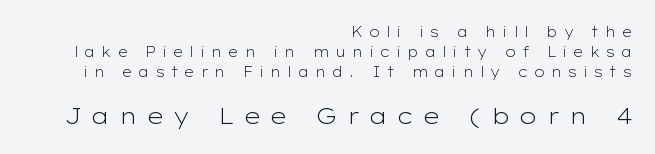
Q: Is the text bold? A: No.
Q: Is the text italic (slanted)? A: No, it is upright.
Q: Is the text underlined? A: No.
Q: How is the paragraph aligned? A: Right-aligned.
Q: Is the spacing between letters normal or unusually wide? A: Unusually wide.
Q: Is the spacing between lines tight, normal or loose? A: Normal.
Q: Which block of text is set in a larger size, the first (top) or the second (bottom)? A: The second (bottom) one.
